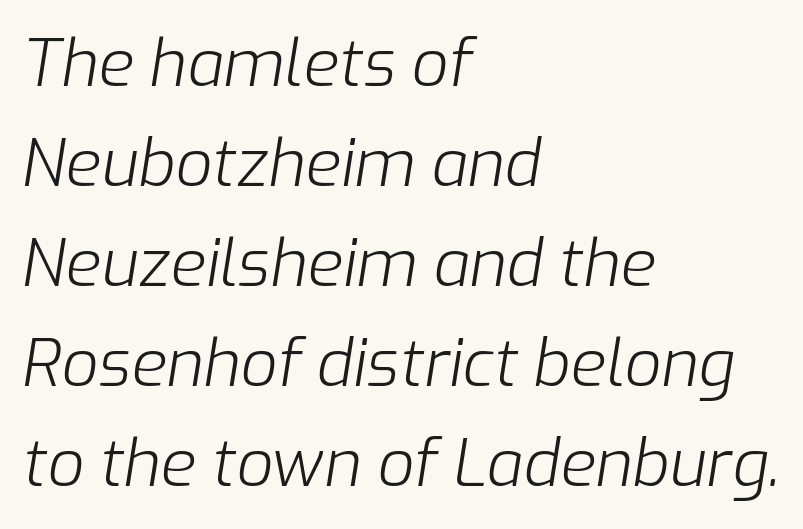
Q: Is the text bold? A: No.
Q: Is the text italic (slanted)? A: Yes, it leans right by about 9 degrees.
Q: Is the text underlined? A: No.
Q: How is the paragraph aligned? A: Left-aligned.
Q: Is the spacing between letters normal or unusually wide? A: Normal.
Q: Is the spacing between lines tight, normal or loose? A: Normal.
Q: Width (condensed, normal, or wide)? A: Normal.
Q: Stroke contrast? A: Low.
Q: x-height? A: Medium.
Q: Monospaced? A: No.
